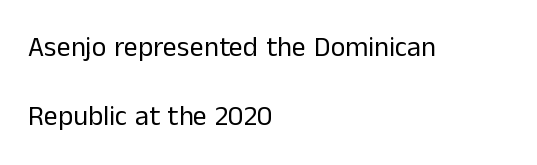
The image shows 28 px regular-weight sans-serif type, upright; set left-aligned, loose line spacing (2.45x), normal letter spacing, not underlined; low stroke contrast and a medium x-height.
